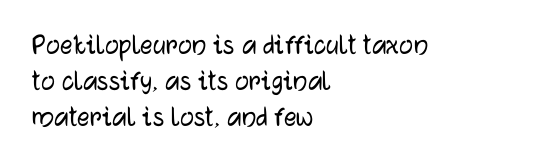
The image shows 31 px sans-serif type, upright; set left-aligned, line spacing 1.16x, normal letter spacing, not underlined; low stroke contrast and a medium x-height.
